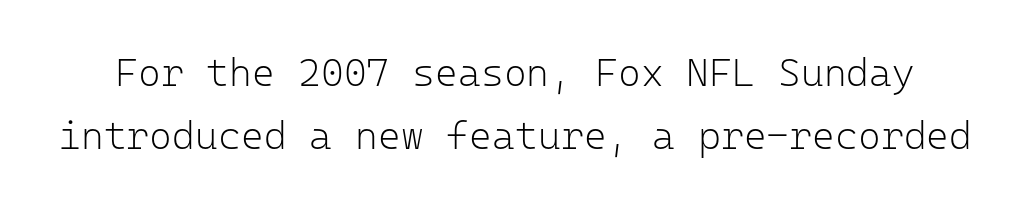
The image shows 39 px light sans-serif type, upright, monospaced; set normal line spacing (1.62x), normal letter spacing, not underlined; low stroke contrast and a medium x-height.
